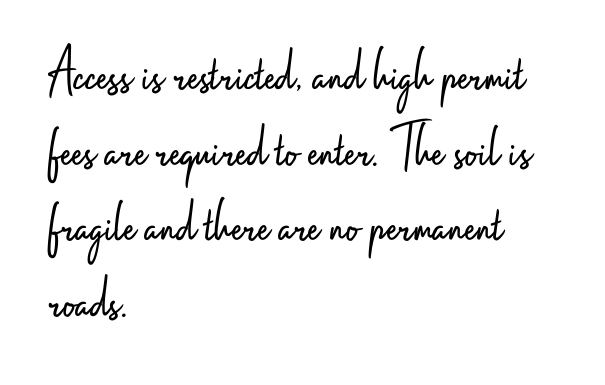
The image shows 61 px light, condensed sans-serif type; set left-aligned, line spacing 1.24x, normal letter spacing, not underlined; low stroke contrast and a small x-height.
